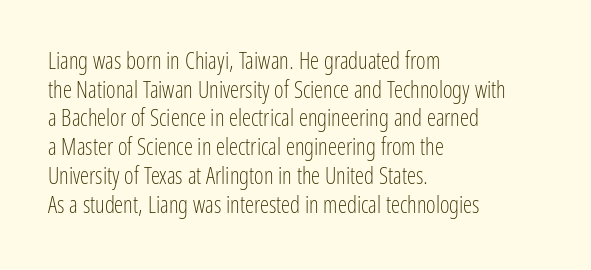
The image shows 23 px text type, upright; set left-aligned, normal line spacing (1.25x), normal letter spacing, not underlined.
